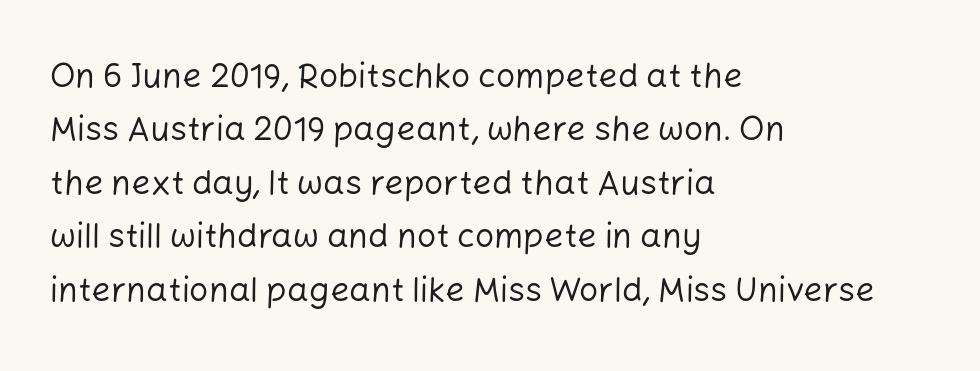
Q: Is the text bold? A: No.
Q: Is the text italic (slanted)? A: No, it is upright.
Q: Is the typeface a serif or a sans-serif typeface? A: Sans-serif.
Q: Is the text underlined? A: No.
Q: How is the paragraph aligned? A: Left-aligned.
Q: Is the spacing between letters normal or unusually wide? A: Normal.
Q: Is the spacing between lines tight, normal or loose? A: Normal.
Q: Width (condensed, normal, or wide)? A: Normal.
Q: Stroke contrast? A: Low.
Q: x-height? A: Medium.
Q: Monospaced? A: No.
